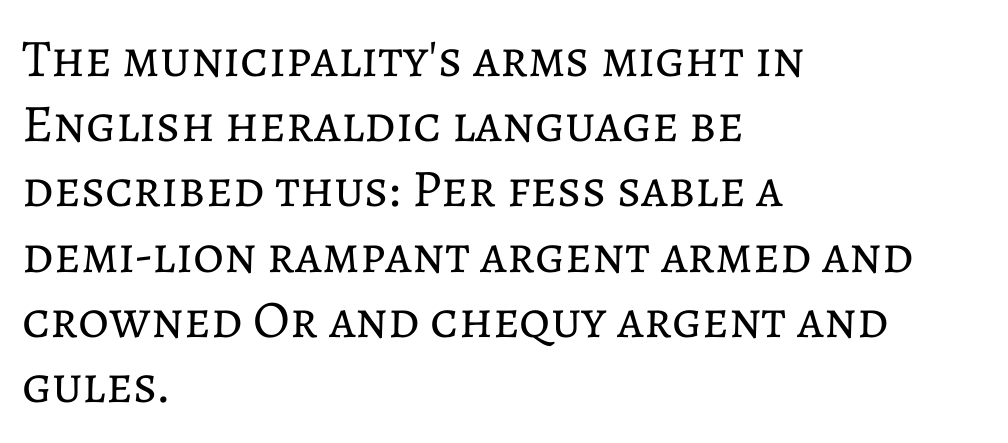
The image shows 53 px regular-weight type, upright; set left-aligned, line spacing 1.23x, normal letter spacing, not underlined; low stroke contrast and a medium x-height.
